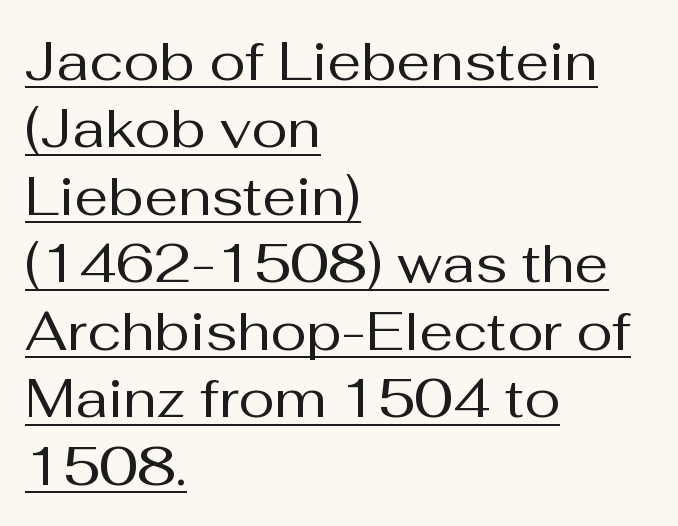
Typeset ragged right — the left edge is the straight one. The lettering stays uniformly vertical, giving the passage a roman look. Evenly set lines give the paragraph a standard silhouette. Notice how a bar underscores the lettering throughout. In terms of letterspacing, this is plain default setting. Unlike a traditional serif, this face leaves its strokes unadorned.
